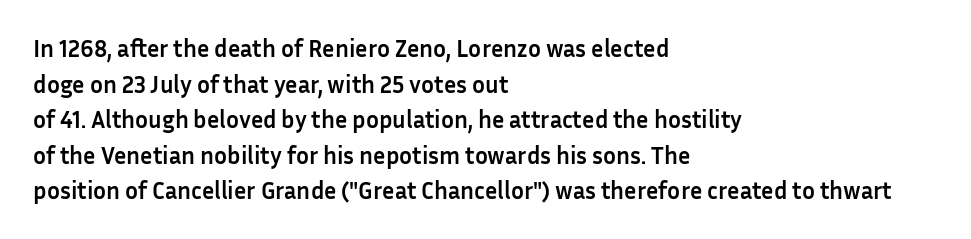
{"italic": "no", "bold": "yes", "underline": "no", "align": "left", "line_spacing": "normal", "line_spacing_ratio": 1.48, "letter_spacing": "normal", "letter_spacing_em": 0.0, "glyph_px": 24}
